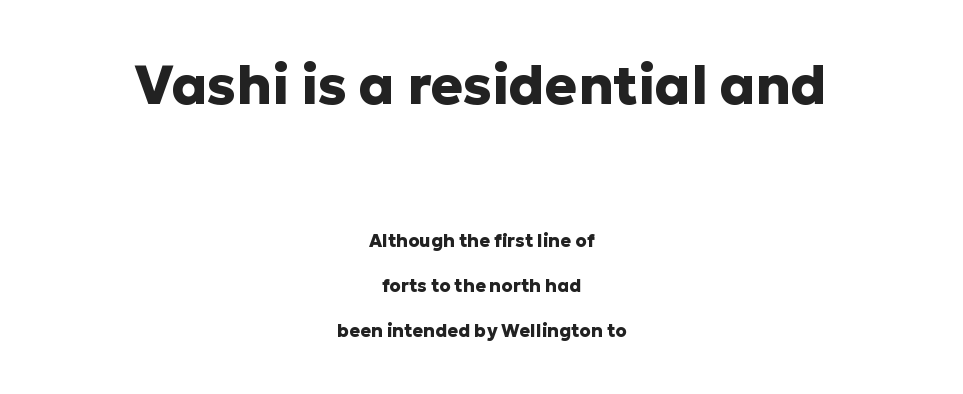
{"serif": "no", "italic": "no", "bold": "yes", "weight": "heavy", "width": "normal", "stroke_contrast": "low", "x_height": "medium", "monospaced": "no", "underline": "no", "align": "center", "line_spacing": "loose", "line_spacing_ratio": 2.5, "letter_spacing": "normal", "letter_spacing_em": 0.0, "larger_block": "first", "size_ratio": 3.0, "glyph_px": 54}
